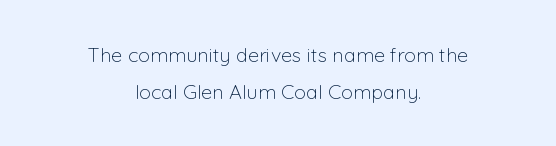
{"italic": "no", "bold": "no", "underline": "no", "align": "center", "line_spacing_ratio": 1.85, "letter_spacing": "normal", "letter_spacing_em": 0.0, "glyph_px": 20}
